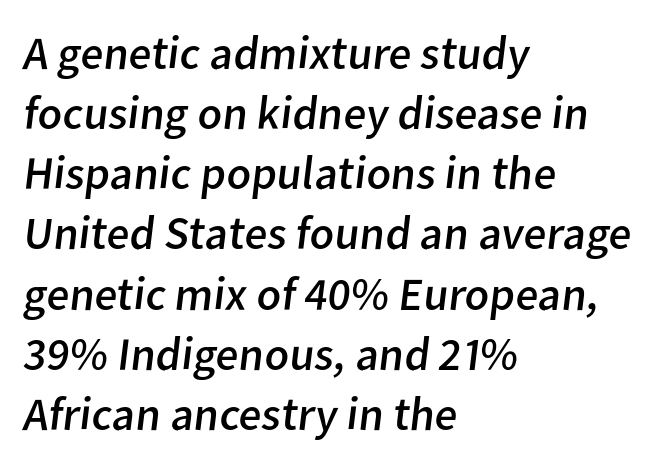
The image shows 47 px regular-weight sans-serif type; set left-aligned, normal line spacing (1.28x), normal letter spacing, not underlined; low stroke contrast and a medium x-height.
